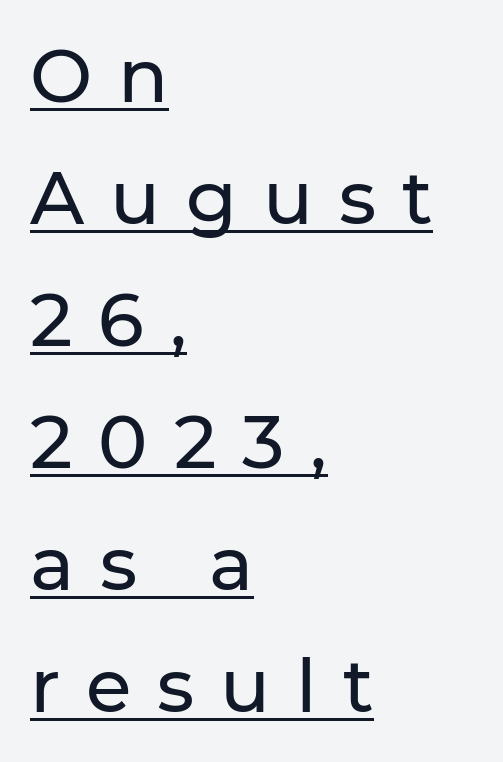
Q: Is the text italic (slanted)? A: No, it is upright.
Q: Is the typeface a serif or a sans-serif typeface? A: Sans-serif.
Q: Is the text underlined? A: Yes.
Q: How is the paragraph aligned? A: Left-aligned.
Q: Is the spacing between letters normal or unusually wide? A: Unusually wide.
Q: Is the spacing between lines tight, normal or loose? A: Normal.
Q: Width (condensed, normal, or wide)? A: Normal.
Q: Stroke contrast? A: Low.
Q: x-height? A: Medium.
Q: Monospaced? A: No.
